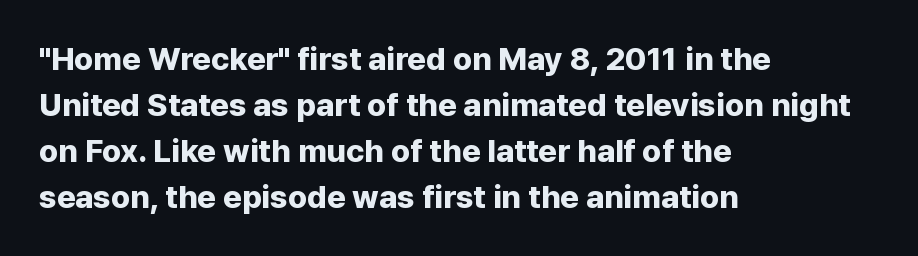
This sample uses a sans-serif face. Nothing unusual about the tracking: characters are spaced as the font intends. The specimen reads as upright at a glance. Descenders hang freely into open space. Spacing verdict: proportional, widths tailored to each character. Is the block centered? No — it sits flush against the left margin.
